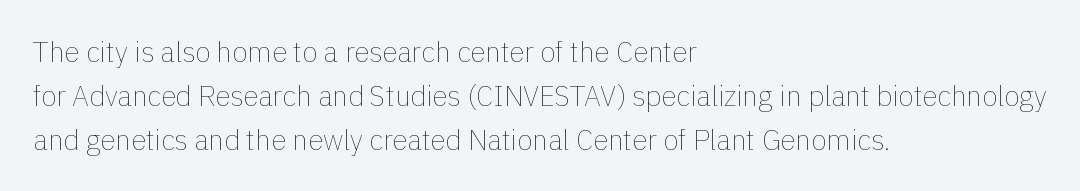
Q: Is the text bold? A: No.
Q: Is the text italic (slanted)? A: No, it is upright.
Q: Is the text underlined? A: No.
Q: How is the paragraph aligned? A: Left-aligned.
Q: Is the spacing between letters normal or unusually wide? A: Normal.
Q: Is the spacing between lines tight, normal or loose? A: Normal.
Q: Width (condensed, normal, or wide)? A: Normal.
Q: x-height? A: Medium.
Q: Monospaced? A: No.
